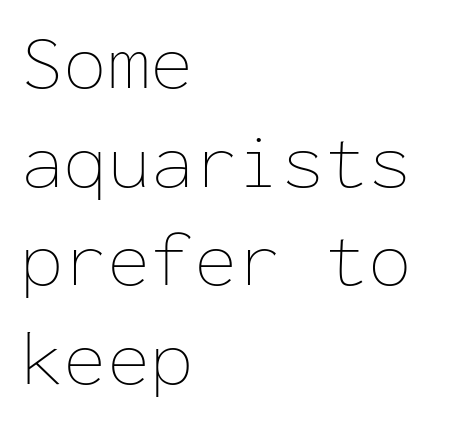
{"italic": "no", "bold": "no", "weight": "thin", "width": "normal", "stroke_contrast": "low", "x_height": "medium", "monospaced": "yes", "underline": "no", "align": "left", "line_spacing": "normal", "line_spacing_ratio": 1.25, "letter_spacing": "normal", "letter_spacing_em": 0.0, "glyph_px": 79}
